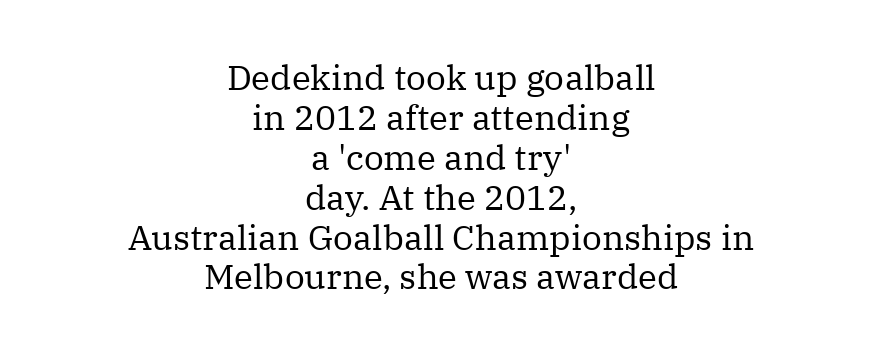
The lettering holds an erect, upright posture throughout. Caption: face not bold, strokes unweighted. The lines are quadded center. This rendering leaves character spacing at its baseline value. Horizontal bands of white between lines are thin slivers.
